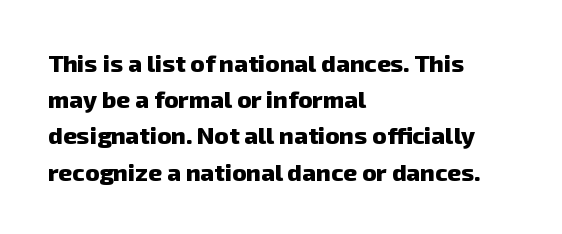
The image shows 24 px bold type; set left-aligned, normal line spacing (1.51x), normal letter spacing, not underlined.
